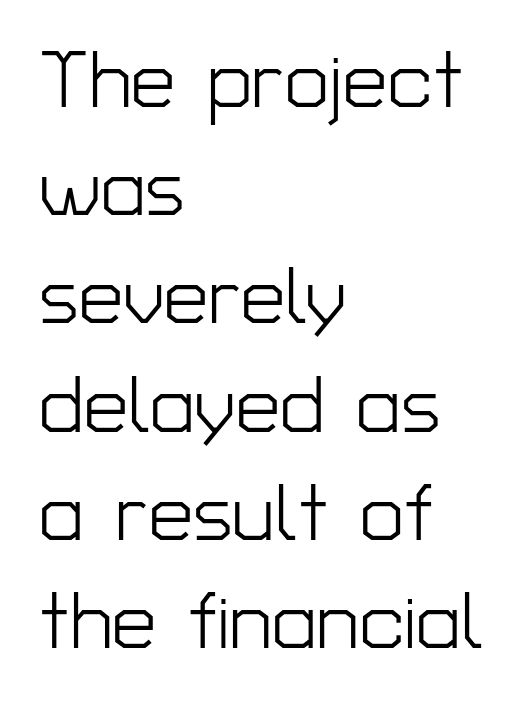
{"serif": "no", "italic": "no", "bold": "no", "weight": "light", "width": "normal", "stroke_contrast": "low", "x_height": "medium", "monospaced": "no", "underline": "no", "align": "left", "line_spacing": "normal", "line_spacing_ratio": 1.37, "letter_spacing": "normal", "letter_spacing_em": 0.0, "glyph_px": 79}
